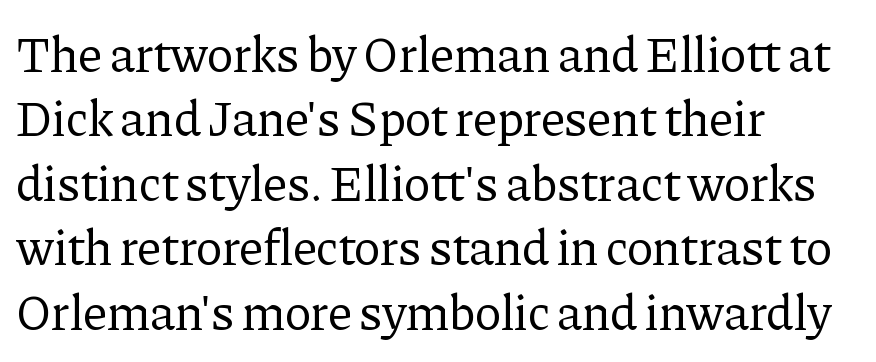
{"serif": "yes", "italic": "no", "bold": "no", "weight": "regular", "width": "normal", "stroke_contrast": "low", "x_height": "medium", "monospaced": "no", "underline": "no", "align": "left", "line_spacing": "normal", "line_spacing_ratio": 1.29, "letter_spacing": "normal", "letter_spacing_em": 0.0, "glyph_px": 50}
